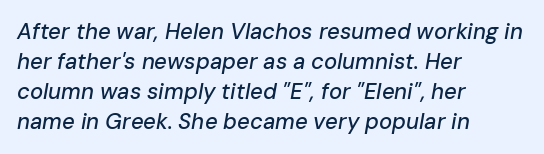
These lines stack with their left ends in a neat column. The passage shown leans; its letterforms are oblique. The rendering uses a moderate line-height, typical for paragraphs. The foot of each line stays bare and open. Honestly, the letter spacing is just normal — you wouldn't notice it.
